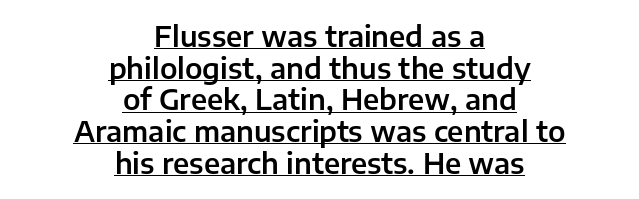
The image shows 28 px sans-serif type, upright; set centered, tight line spacing (1.13x), normal letter spacing, underlined; low stroke contrast and a medium x-height.
